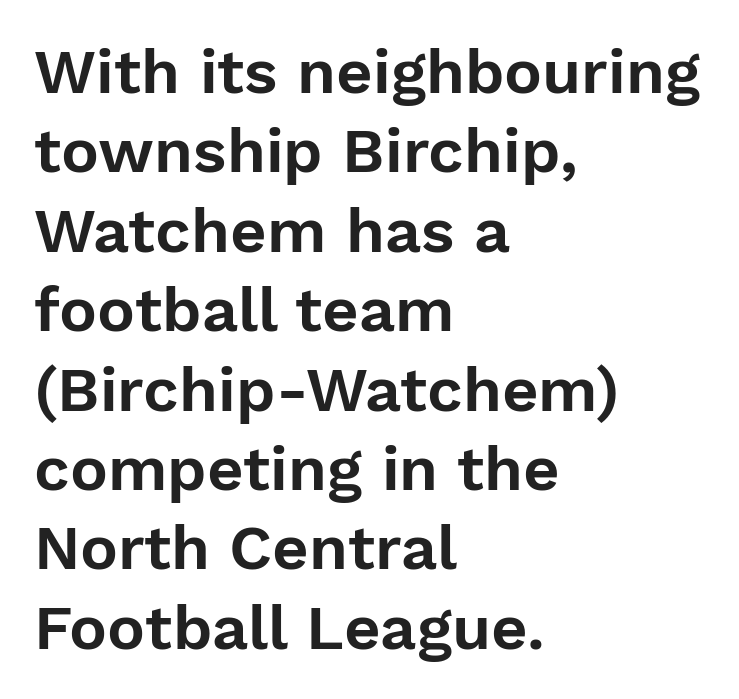
Descenders hang freely into open space. What kind of face is this? One without serifs — a sans. Upright lettering throughout. Letter spacing: default.
